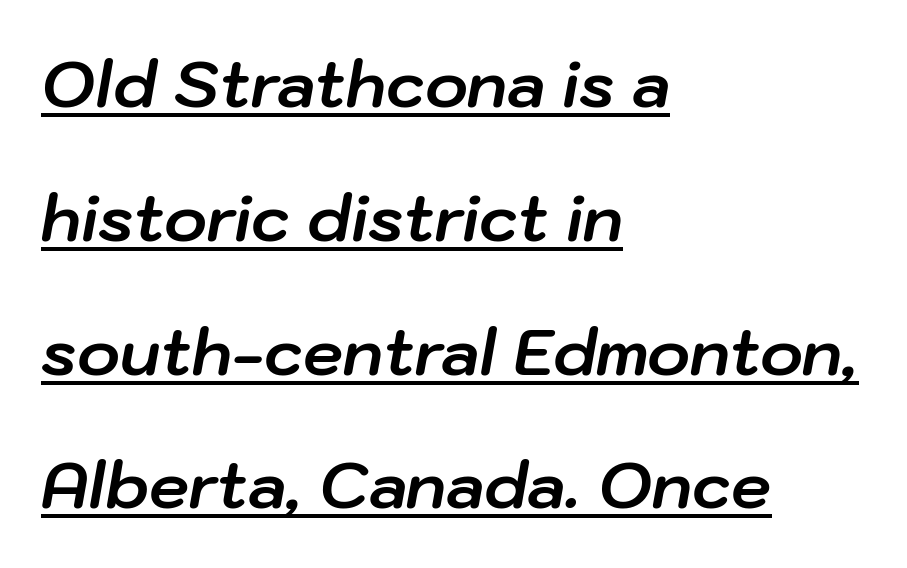
Looking at the ascenders, they clearly lean. Set as a true bold cut, around the 700 mark. A rule runs beneath these lines of type. The vertical gap from one line to the next is large. Here the designer chose a conventional face with non-uniform glyph widths. The gaps between neighbouring characters are ordinary and unremarkable.
